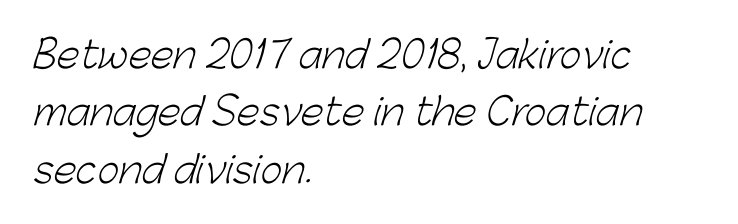
Compared with typical paragraphs, the rows here are spaced about the same. The zone under the glyphs is completely vacant. Short and long lines alike share a common starting point at left. These glyphs show unthickened strokes, regular width or finer.
